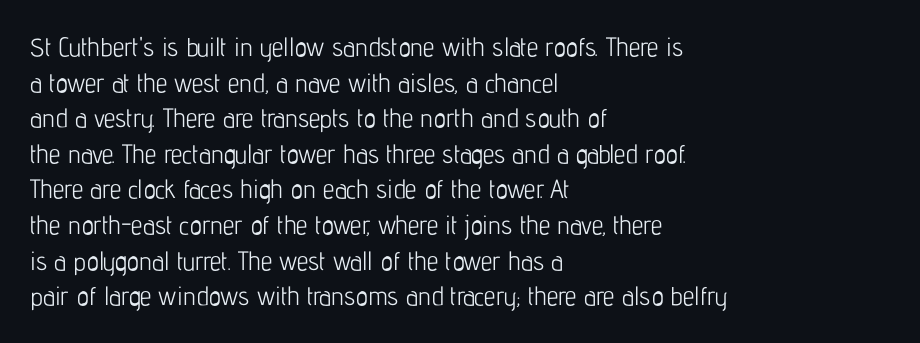
Q: Is the text bold? A: No.
Q: Is the text italic (slanted)? A: No, it is upright.
Q: Is the text underlined? A: No.
Q: How is the paragraph aligned? A: Left-aligned.
Q: Is the spacing between letters normal or unusually wide? A: Normal.
Q: Is the spacing between lines tight, normal or loose? A: Normal.
